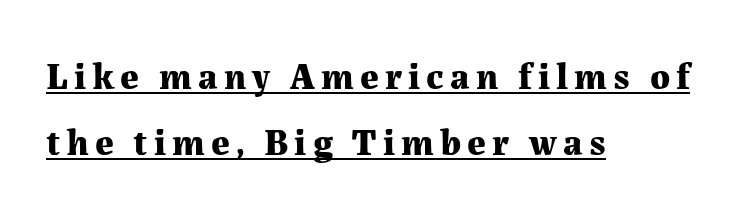
{"serif": "yes", "italic": "no", "bold": "yes", "weight": "bold", "width": "normal", "stroke_contrast": "medium", "x_height": "medium", "monospaced": "no", "underline": "yes", "align": "left", "line_spacing_ratio": 1.79, "glyph_px": 37}
